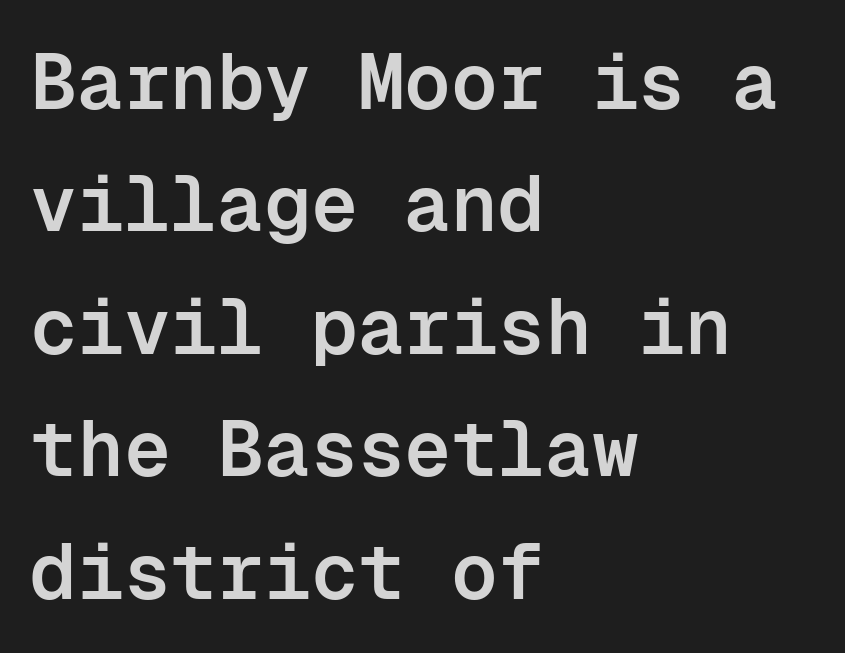
The image shows 78 px semibold sans-serif type, upright, monospaced; set left-aligned, normal line spacing (1.57x), normal letter spacing, not underlined; low stroke contrast and a medium x-height.
